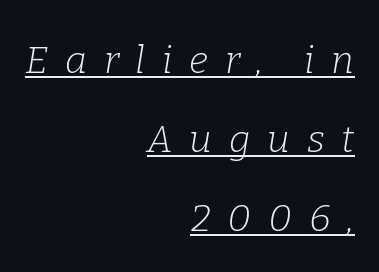
The image shows 38 px light serif type, italic (leaning right); set right-aligned, loose line spacing (2.08x), unusually wide letter spacing (+0.44 em), underlined; low stroke contrast and a medium x-height.
